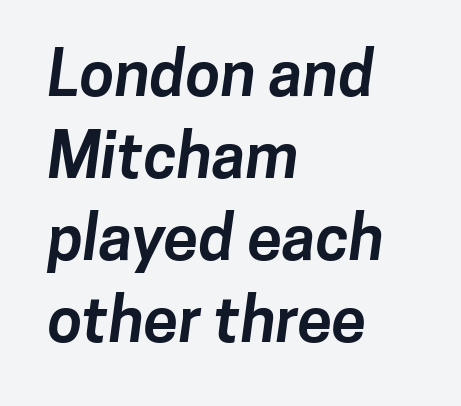
{"serif": "no", "bold": "yes", "weight": "bold", "width": "normal", "stroke_contrast": "low", "x_height": "medium", "monospaced": "no", "underline": "no", "align": "left", "line_spacing": "normal", "line_spacing_ratio": 1.3, "letter_spacing": "normal", "letter_spacing_em": 0.0, "glyph_px": 63}
